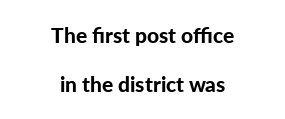
The image shows 21 px bold type, upright; set centered, loose line spacing (2.33x), normal letter spacing, not underlined.
